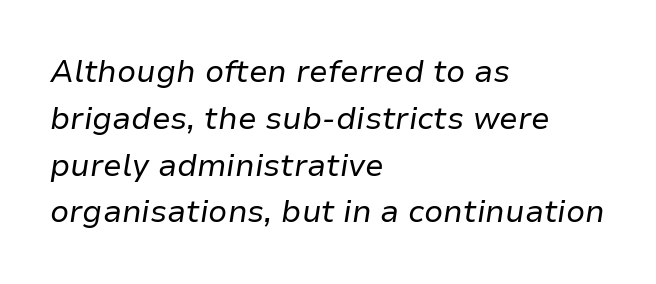
Style check: oblique. Horizontal alignment here is leftward, the default for most running prose. The font is comparable to plain body text, perhaps lighter. Character widths vary here, with narrow letters taking less room than wide ones. Compared with typical body copy, the letter spacing here is the same. Notice how descenders clear the ascenders below comfortably — that's standard leading.
